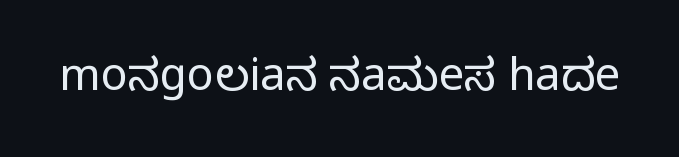
The image shows 45 px condensed sans-serif type, upright; set normal letter spacing, not underlined; medium stroke contrast.
